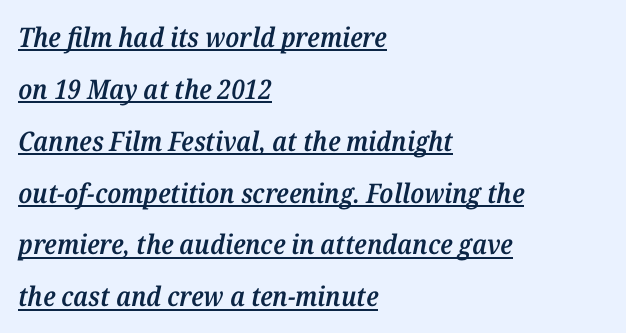
If you drew a line through each stem, it would be angled. Does extra space separate the letters? No, they use regular spacing. You can see a thin bar hugging the bottom of the glyphs. This is the in-between weight designers call semibold or demi.
